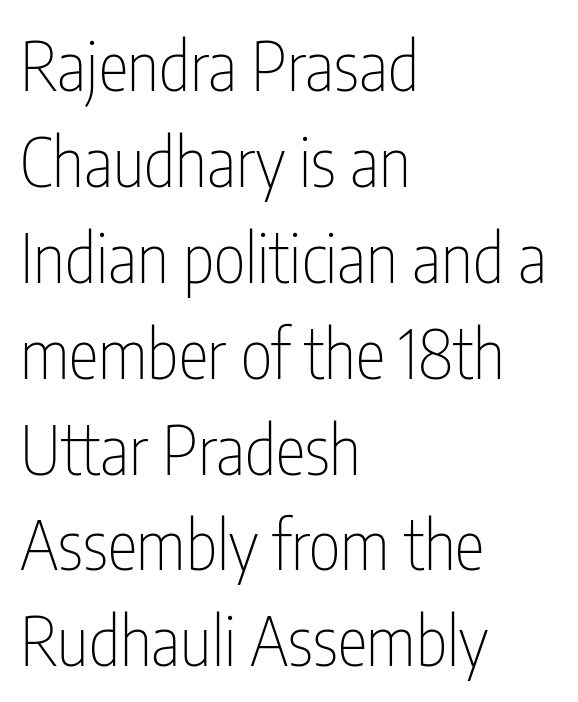
{"serif": "no", "italic": "no", "bold": "no", "weight": "thin", "width": "condensed", "stroke_contrast": "low", "x_height": "medium", "monospaced": "no", "underline": "no", "align": "left", "line_spacing": "normal", "line_spacing_ratio": 1.41, "letter_spacing": "normal", "letter_spacing_em": 0.0, "glyph_px": 68}
